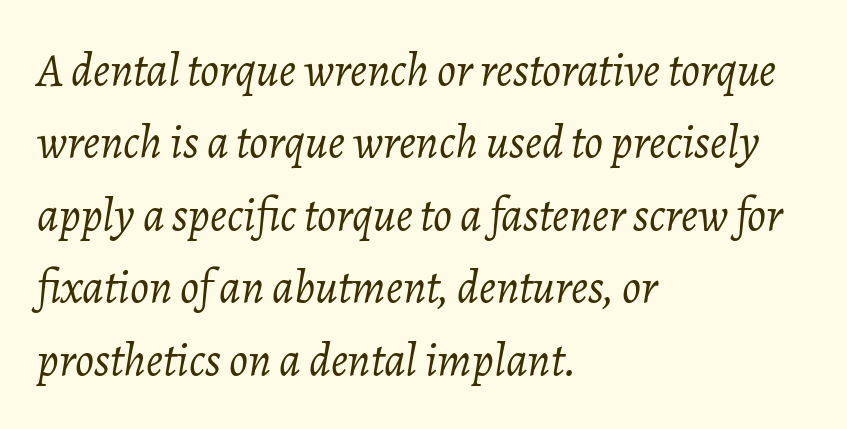
{"italic": "yes", "lean": "right", "slant_degrees": 7, "bold": "no", "weight": "light", "width": "normal", "stroke_contrast": "low", "x_height": "medium", "monospaced": "no", "underline": "no", "align": "left", "line_spacing": "normal", "line_spacing_ratio": 1.54, "letter_spacing": "normal", "letter_spacing_em": 0.0, "glyph_px": 47}
